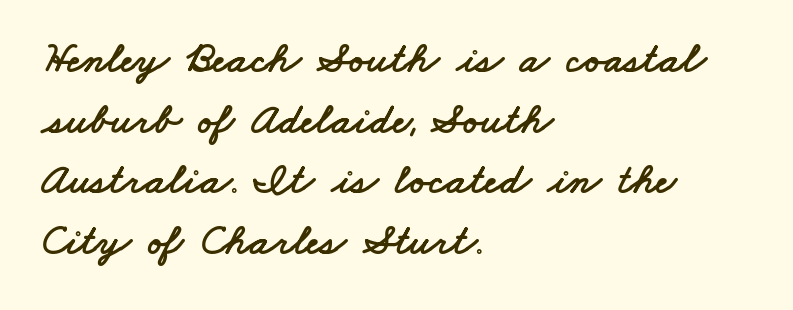
Q: Is the typeface a serif or a sans-serif typeface? A: Sans-serif.
Q: Is the text underlined? A: No.
Q: How is the paragraph aligned? A: Left-aligned.
Q: Is the spacing between letters normal or unusually wide? A: Normal.
Q: Is the spacing between lines tight, normal or loose? A: Normal.
Q: Width (condensed, normal, or wide)? A: Wide.
Q: Stroke contrast? A: Low.
Q: x-height? A: Small.
Q: Monospaced? A: No.
